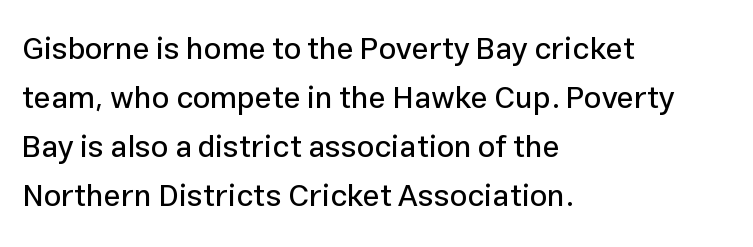
In CSS terms this would be text-align: left. The block of text has a typical density, with ordinary space between rows. No feet cap the strokes, marking this as sans-serif type. Varying glyph widths throughout — classic text-font behaviour. Underlining? Definitely not there. The type is set solid horizontally, with unmodified tracking.
